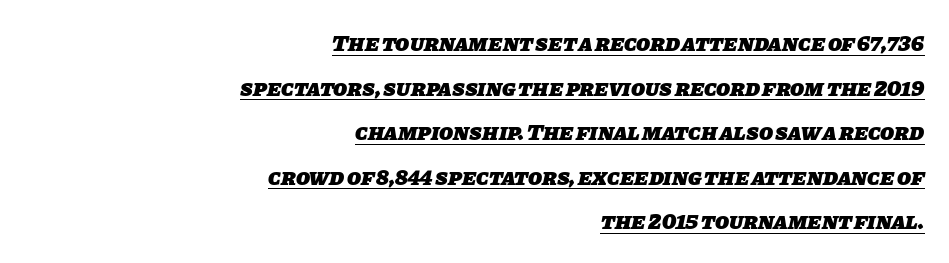
Q: Is the text bold? A: Yes.
Q: Is the text underlined? A: Yes.
Q: How is the paragraph aligned? A: Right-aligned.
Q: Is the spacing between letters normal or unusually wide? A: Normal.
Q: Is the spacing between lines tight, normal or loose? A: Loose.
